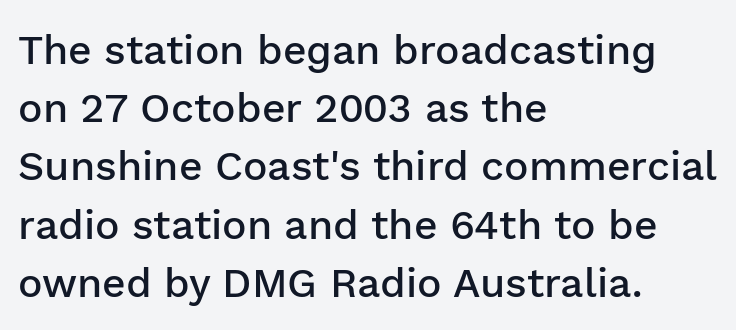
{"serif": "no", "italic": "no", "bold": "semi", "weight": "semibold", "width": "normal", "stroke_contrast": "low", "x_height": "medium", "monospaced": "no", "underline": "no", "align": "left", "line_spacing": "normal", "line_spacing_ratio": 1.42, "letter_spacing": "normal", "letter_spacing_em": 0.0, "glyph_px": 41}
